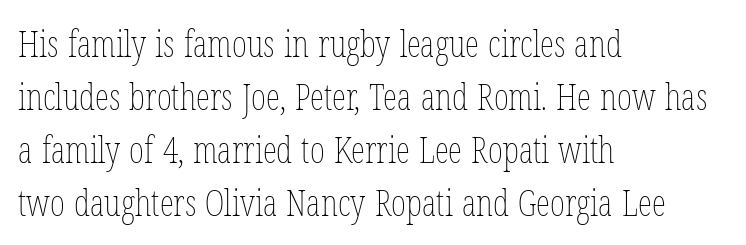
{"italic": "no", "bold": "no", "weight": "thin", "width": "condensed", "stroke_contrast": "low", "x_height": "medium", "monospaced": "no", "underline": "no", "align": "left", "line_spacing": "normal", "line_spacing_ratio": 1.47, "letter_spacing": "normal", "letter_spacing_em": 0.0, "glyph_px": 36}
